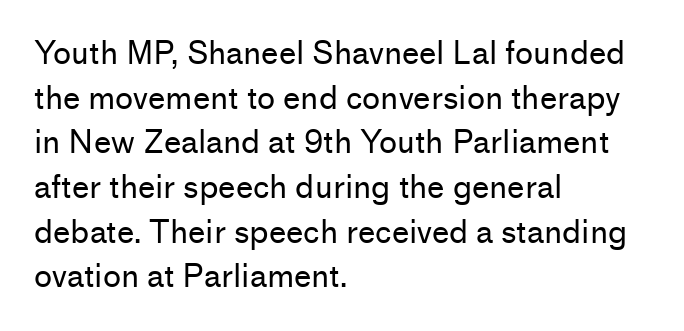
Q: Is the text bold? A: No.
Q: Is the text italic (slanted)? A: No, it is upright.
Q: Is the typeface a serif or a sans-serif typeface? A: Sans-serif.
Q: Is the text underlined? A: No.
Q: How is the paragraph aligned? A: Left-aligned.
Q: Is the spacing between letters normal or unusually wide? A: Normal.
Q: Is the spacing between lines tight, normal or loose? A: Normal.
Q: Width (condensed, normal, or wide)? A: Normal.
Q: Stroke contrast? A: Low.
Q: x-height? A: Medium.
Q: Monospaced? A: No.
